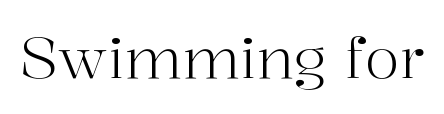
A serif font was chosen for this passage. Check under the words: just untouched page. The axis of the letterforms is exactly vertical. Think standard paragraph weight, or any step lighter than that. Proportional: the letters do not fall into vertical columns. How are the letters spaced? Ordinarily, with no added tracking.
